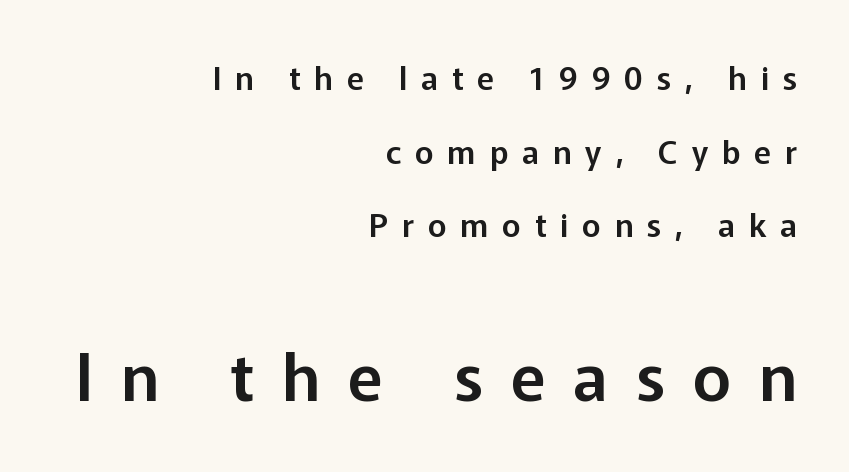
Does the lettering tilt? It doesn't — this is upright. The typeface chosen for these lines omits serifs. The rag falls on the left side of this text block. Is this a fixed-width face? No — the glyphs have proportional, varying widths. These lines have a slow, spaced-out rhythm from letter to letter. The later block is typeset at a bigger size than the earlier block.
